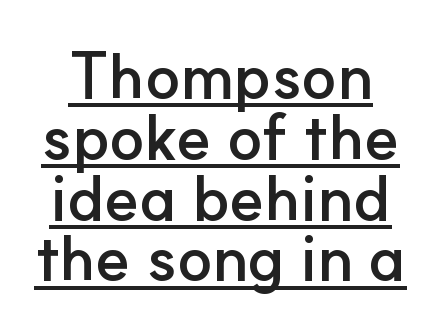
Q: Is the text bold? A: Yes.
Q: Is the text italic (slanted)? A: No, it is upright.
Q: Is the typeface a serif or a sans-serif typeface? A: Sans-serif.
Q: Is the text underlined? A: Yes.
Q: Is the spacing between letters normal or unusually wide? A: Normal.
Q: Is the spacing between lines tight, normal or loose? A: Tight.
Q: Width (condensed, normal, or wide)? A: Normal.
Q: Stroke contrast? A: Low.
Q: x-height? A: Small.
Q: Monospaced? A: No.
